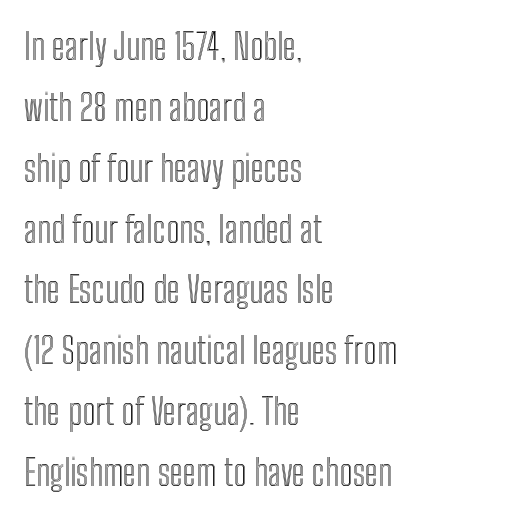
A typesetter would call this leading conventional body-copy spacing. Where is the straight margin? On the left. The type sits square on the baseline with zero lean. Glance below the letters and you will spot only blank space. Proportional: the letters do not fall into vertical columns.
